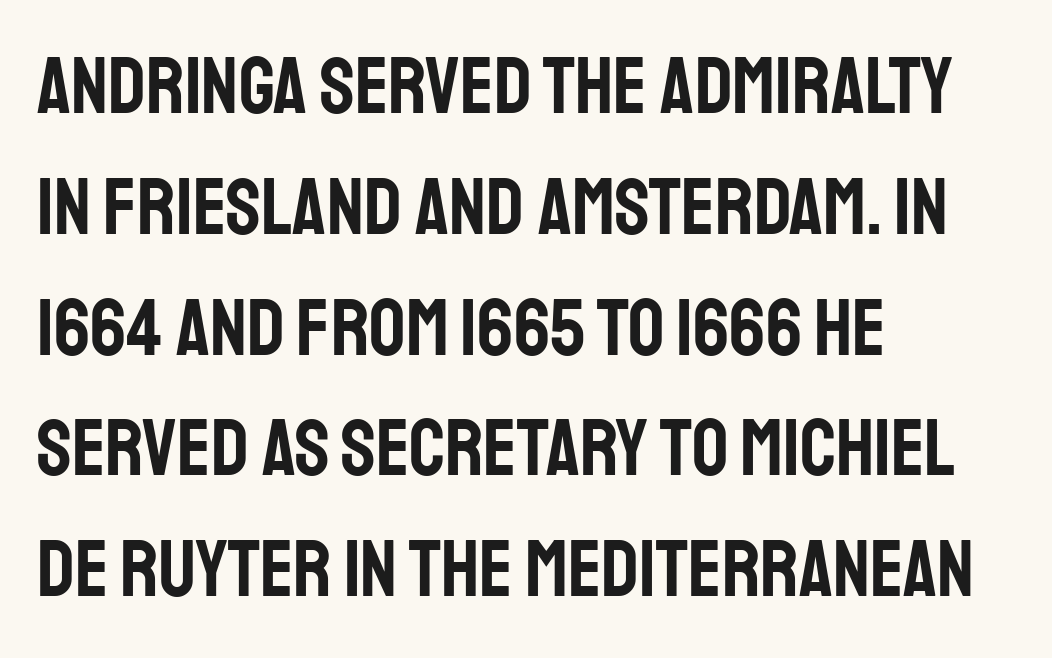
Each line starts at the same left margin while the right side varies. Notice how descenders clear the ascenders below comfortably — that's standard leading. The glyphs are unaccompanied by any horizontal stroke below them. A typesetter would mark this as roman, not italic. Here the glyphs are tracked normally, forming tight word shapes.
